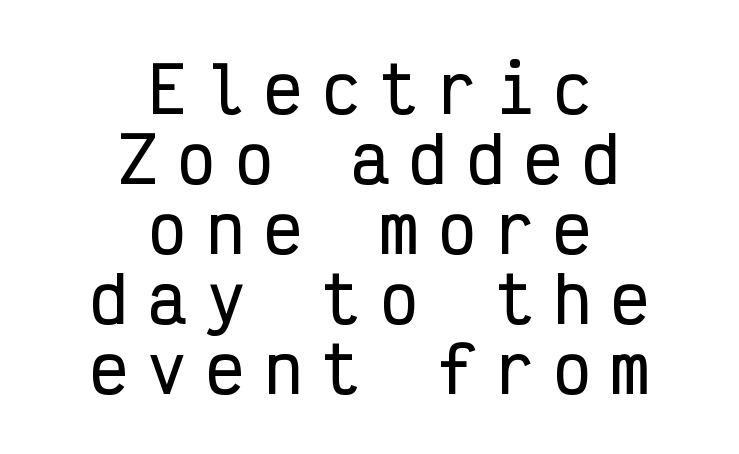
{"serif": "no", "italic": "no", "width": "condensed", "stroke_contrast": "low", "x_height": "medium", "monospaced": "yes", "underline": "no", "align": "center", "line_spacing": "tight", "line_spacing_ratio": 1.11, "letter_spacing": "wide", "letter_spacing_em": 0.32, "glyph_px": 63}
